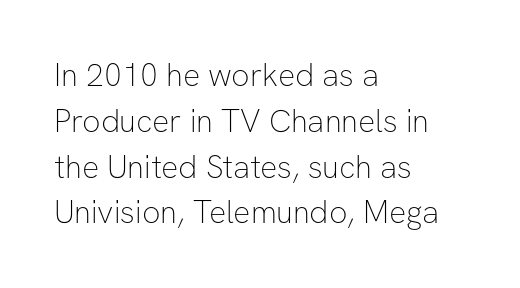
Proportional: the letters do not fall into vertical columns. The passage shown is typeset with a sans-serif family. Each stroke keeps to a modest, everyday thickness or less. Ordinary non-slanted type is in use.
